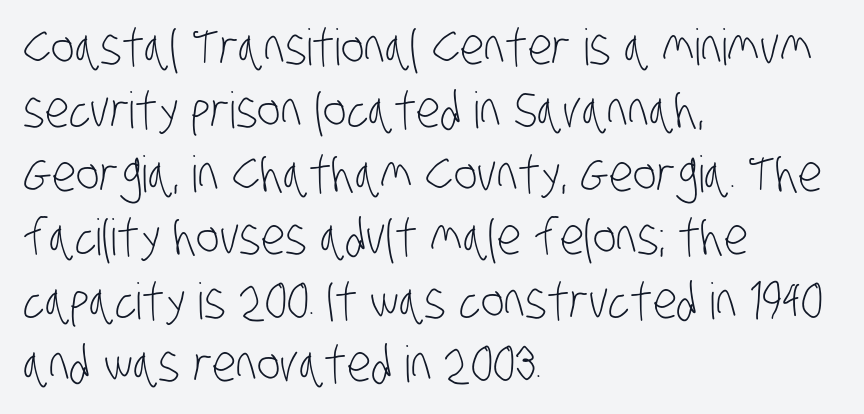
The image shows 50 px light, condensed sans-serif type; set left-aligned, normal line spacing (1.27x), normal letter spacing, not underlined; low stroke contrast and a large x-height.
